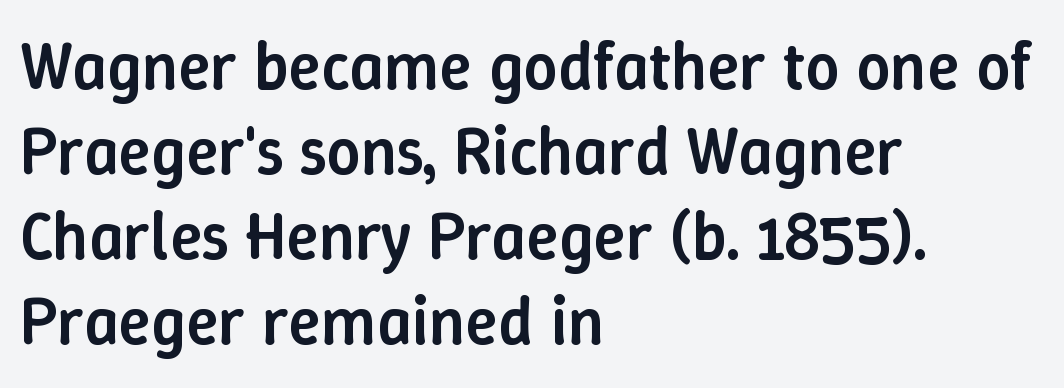
This is roman type, the default non-slanted kind. Inter-character spacing is left at the font's built-in metrics. The sample has been set in demibold, a notch under bold. The lines are quadded left.
